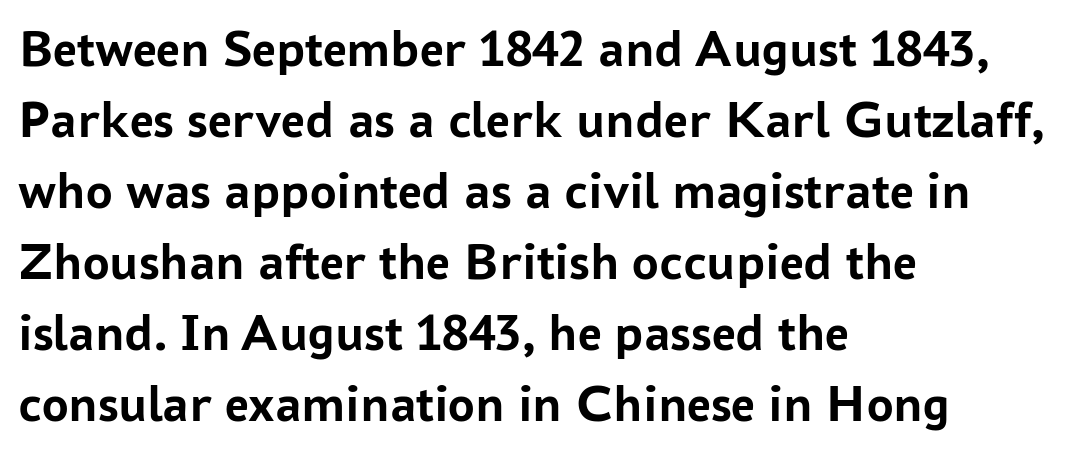
{"serif": "no", "italic": "no", "bold": "yes", "weight": "semibold", "width": "normal", "stroke_contrast": "low", "x_height": "medium", "monospaced": "no", "underline": "no", "align": "left", "line_spacing": "normal", "line_spacing_ratio": 1.34, "letter_spacing": "normal", "letter_spacing_em": 0.0, "glyph_px": 53}
